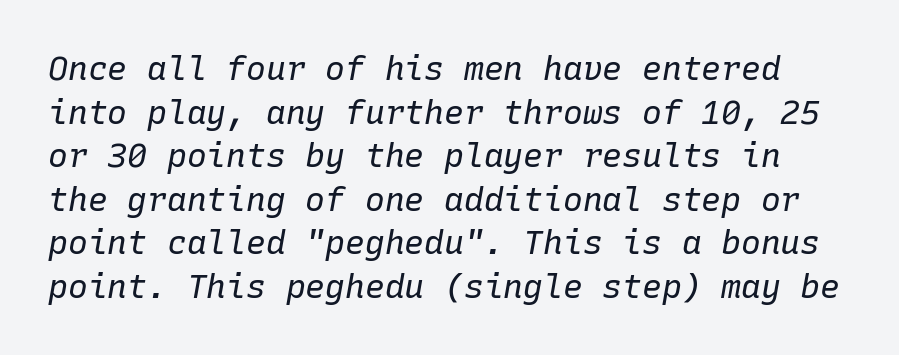
Q: Is the text bold? A: No.
Q: Is the text italic (slanted)? A: Yes, it leans right by about 10 degrees.
Q: Is the text underlined? A: No.
Q: Is the spacing between letters normal or unusually wide? A: Normal.
Q: Is the spacing between lines tight, normal or loose? A: Normal.
Q: Width (condensed, normal, or wide)? A: Normal.
Q: Stroke contrast? A: Low.
Q: x-height? A: Medium.
Q: Monospaced? A: Yes.
